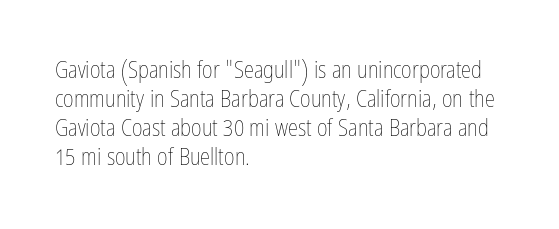
{"italic": "no", "bold": "no", "underline": "no", "align": "left", "line_spacing": "normal", "line_spacing_ratio": 1.26, "letter_spacing": "normal", "letter_spacing_em": 0.0, "glyph_px": 23}
